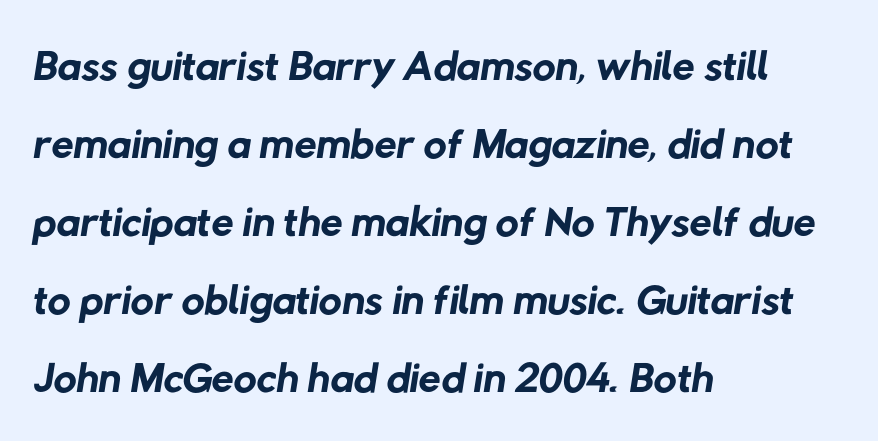
{"serif": "no", "bold": "no", "weight": "regular", "width": "normal", "stroke_contrast": "low", "x_height": "medium", "monospaced": "no", "underline": "no", "align": "left", "line_spacing_ratio": 1.22, "letter_spacing": "normal", "letter_spacing_em": 0.0, "glyph_px": 64}
